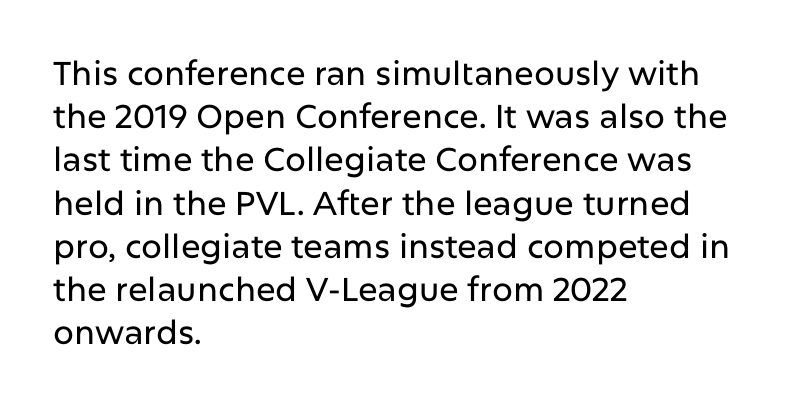
The image shows 33 px sans-serif type, upright; set left-aligned, normal line spacing (1.31x), normal letter spacing, not underlined; low stroke contrast and a medium x-height.
